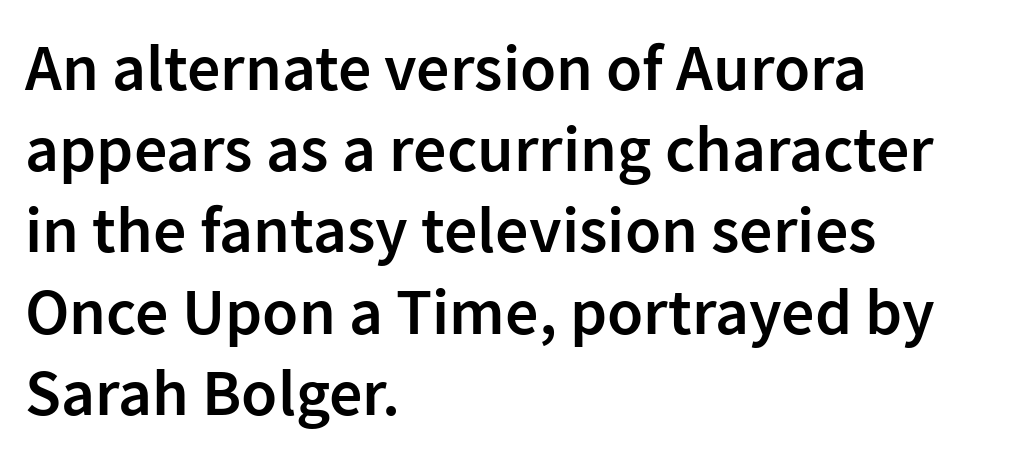
The image shows 66 px semibold sans-serif type, upright; set left-aligned, line spacing 1.23x, normal letter spacing, not underlined; low stroke contrast and a medium x-height.
